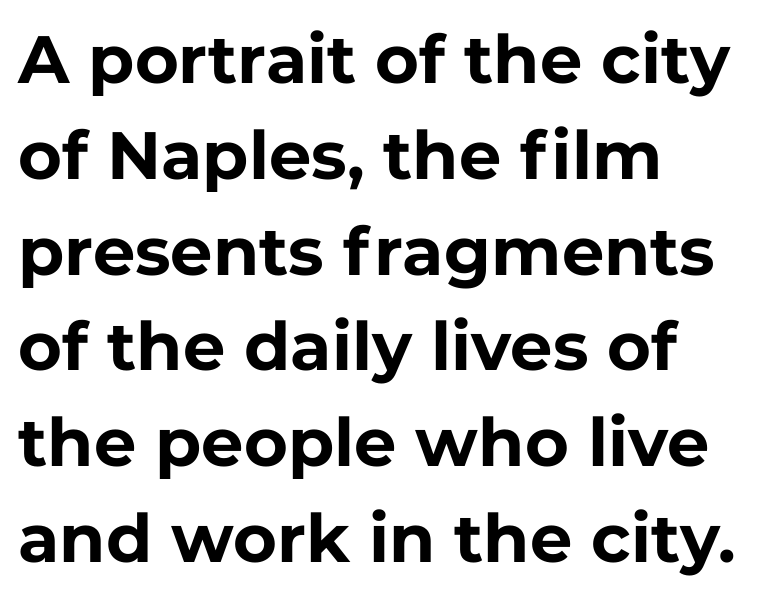
{"serif": "no", "italic": "no", "bold": "yes", "weight": "bold", "width": "normal", "stroke_contrast": "low", "x_height": "medium", "monospaced": "no", "underline": "no", "align": "left", "line_spacing": "normal", "line_spacing_ratio": 1.43, "letter_spacing": "normal", "letter_spacing_em": 0.0, "glyph_px": 67}
